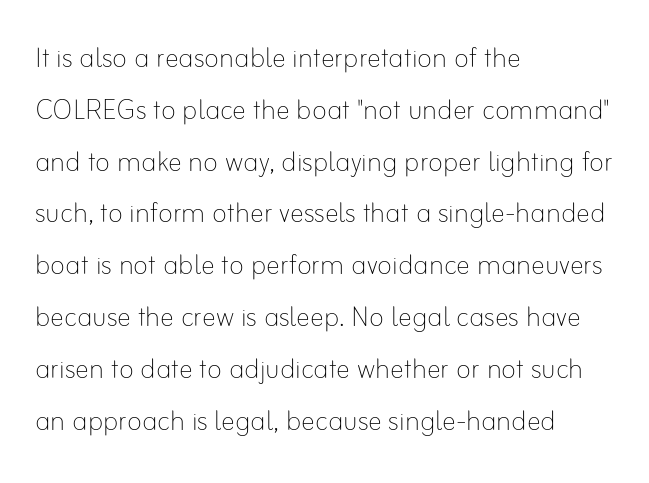
Q: Is the text bold? A: No.
Q: Is the text italic (slanted)? A: No, it is upright.
Q: Is the text underlined? A: No.
Q: How is the paragraph aligned? A: Left-aligned.
Q: Is the spacing between letters normal or unusually wide? A: Normal.
Q: Is the spacing between lines tight, normal or loose? A: Normal.
Q: Width (condensed, normal, or wide)? A: Normal.
Q: Stroke contrast? A: Low.
Q: x-height? A: Small.
Q: Monospaced? A: No.
